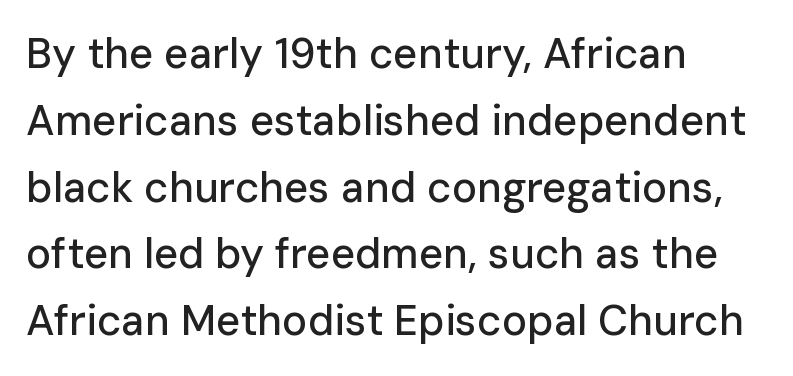
Q: Is the text italic (slanted)? A: No, it is upright.
Q: Is the typeface a serif or a sans-serif typeface? A: Sans-serif.
Q: Is the text underlined? A: No.
Q: How is the paragraph aligned? A: Left-aligned.
Q: Is the spacing between letters normal or unusually wide? A: Normal.
Q: Is the spacing between lines tight, normal or loose? A: Normal.
Q: Width (condensed, normal, or wide)? A: Normal.
Q: Stroke contrast? A: Low.
Q: x-height? A: Medium.
Q: Monospaced? A: No.
